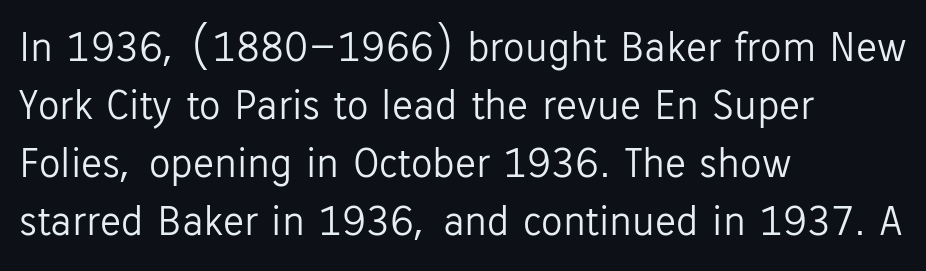
Q: Is the text bold? A: No.
Q: Is the text italic (slanted)? A: No, it is upright.
Q: Is the typeface a serif or a sans-serif typeface? A: Sans-serif.
Q: Is the text underlined? A: No.
Q: How is the paragraph aligned? A: Left-aligned.
Q: Is the spacing between letters normal or unusually wide? A: Normal.
Q: Is the spacing between lines tight, normal or loose? A: Normal.
Q: Width (condensed, normal, or wide)? A: Normal.
Q: Stroke contrast? A: Low.
Q: x-height? A: Medium.
Q: Monospaced? A: No.
